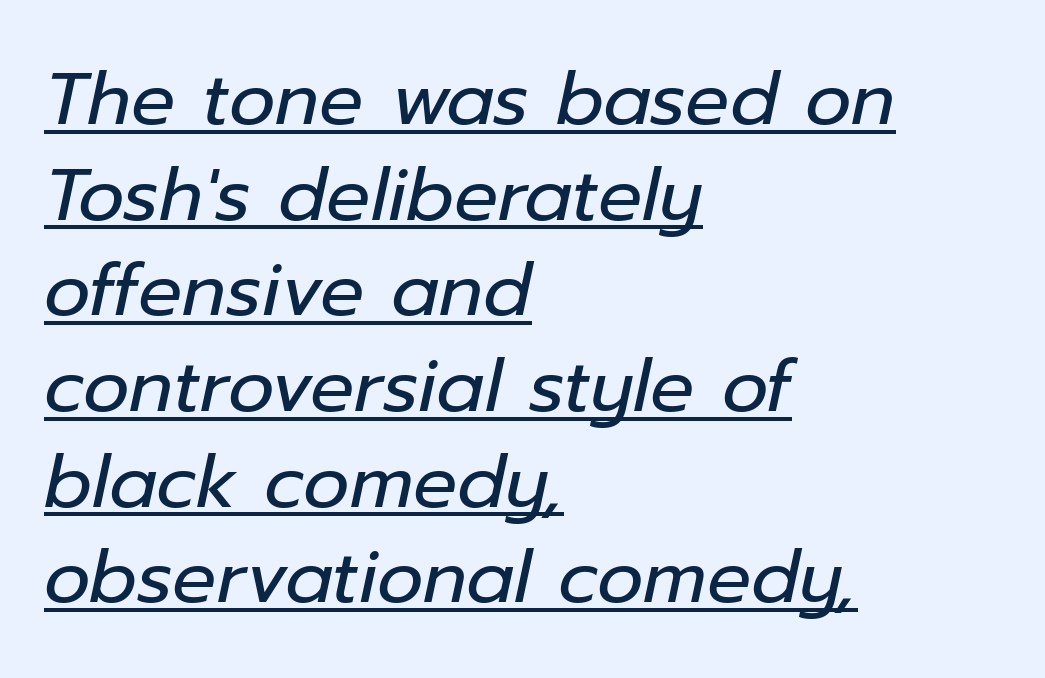
{"italic": "yes", "lean": "right", "slant_degrees": 12, "bold": "no", "weight": "regular", "width": "normal", "stroke_contrast": "low", "x_height": "medium", "monospaced": "no", "underline": "yes", "align": "left", "line_spacing": "normal", "line_spacing_ratio": 1.31, "letter_spacing": "normal", "letter_spacing_em": 0.0, "glyph_px": 73}
